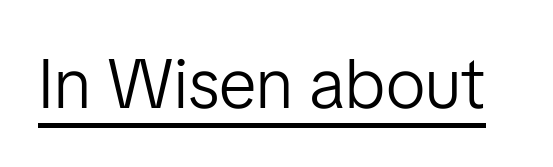
The image shows 70 px light sans-serif type, upright; set normal letter spacing, underlined; low stroke contrast and a medium x-height.
